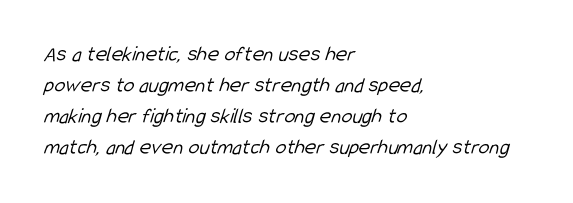
No word sits above an underline. Words appear dense and cohesive because spacing is normal. The ragged edge is on the right, which tells us the setting is flush left. If you measured baseline to baseline, you'd find a middling distance.
